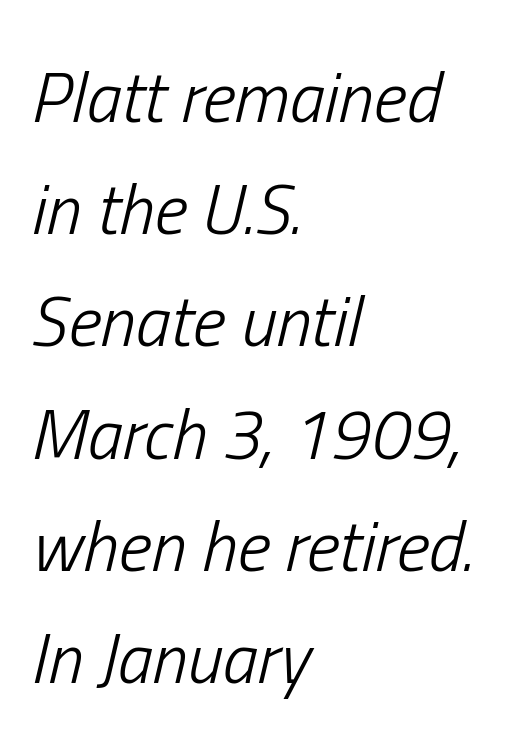
This block has exactly the height ordinary leading produces. Style check: oblique. Tracking value appears to be zero — textbook default spacing. The rendering uses natural spacing where letterforms have individual widths.
